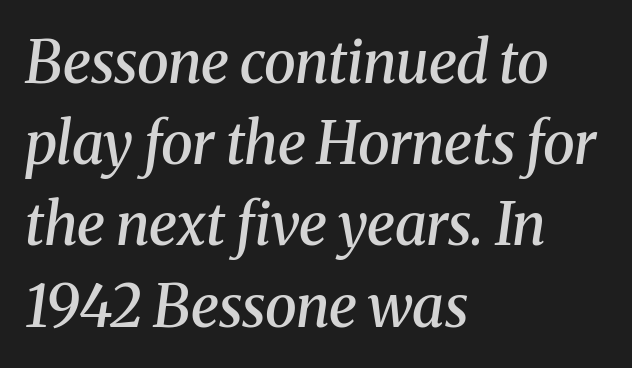
The image shows 58 px semibold serif type, italic (leaning right); set left-aligned, normal line spacing (1.4x), normal letter spacing, not underlined; medium stroke contrast and a medium x-height.
